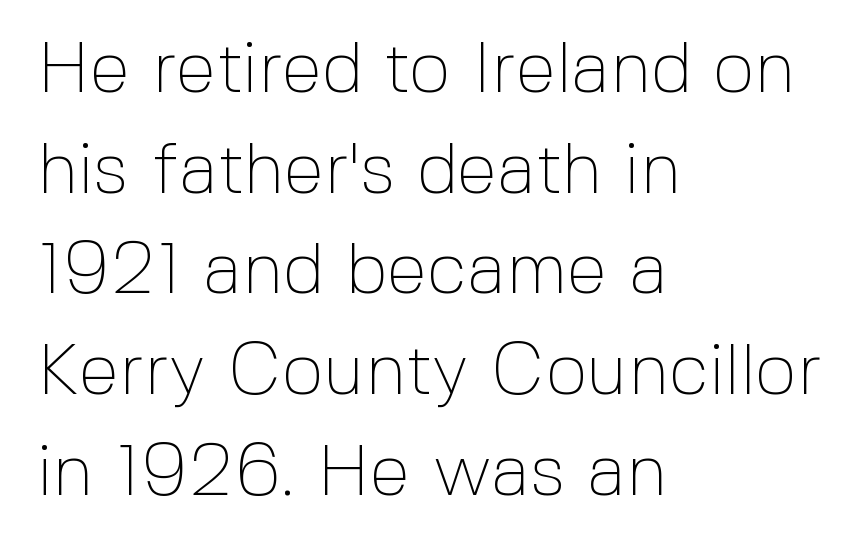
Q: Is the text bold? A: No.
Q: Is the text italic (slanted)? A: No, it is upright.
Q: Is the typeface a serif or a sans-serif typeface? A: Sans-serif.
Q: Is the text underlined? A: No.
Q: How is the paragraph aligned? A: Left-aligned.
Q: Is the spacing between letters normal or unusually wide? A: Normal.
Q: Is the spacing between lines tight, normal or loose? A: Normal.
Q: Width (condensed, normal, or wide)? A: Normal.
Q: x-height? A: Medium.
Q: Monospaced? A: No.
